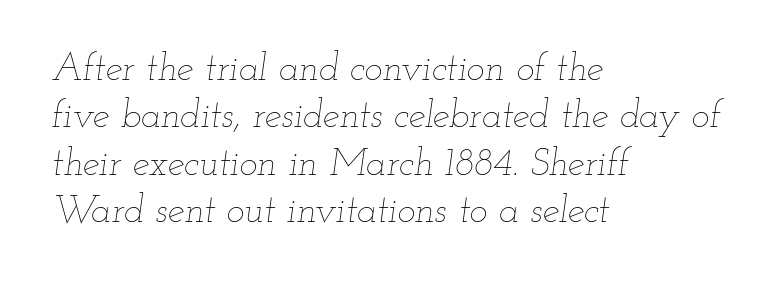
The image shows 38 px thin, wide type, italic (leaning right); set left-aligned, normal line spacing (1.25x), normal letter spacing, not underlined; low stroke contrast and a small x-height.
